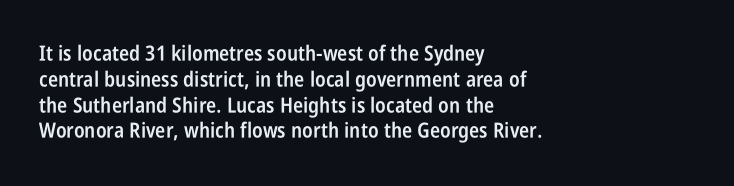
The image shows 21 px text type, upright; set left-aligned, line spacing 1.23x, normal letter spacing, not underlined.
